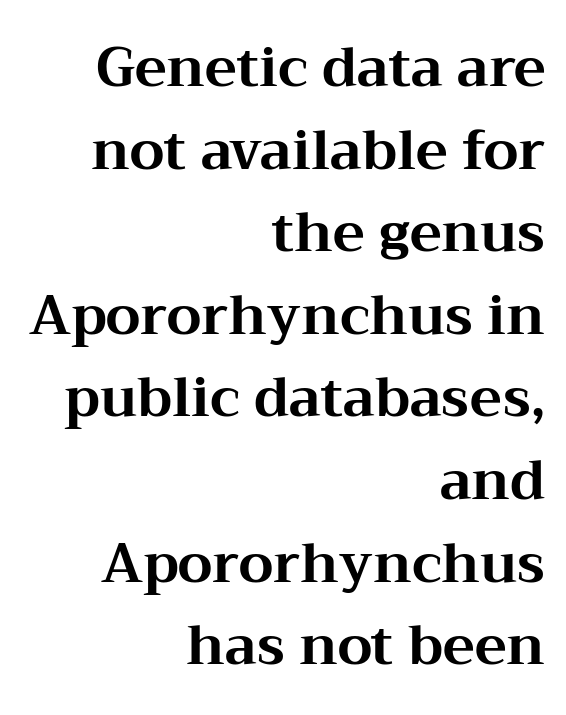
The image shows 54 px bold, wide serif type, upright; set right-aligned, normal line spacing (1.53x), normal letter spacing, not underlined; medium stroke contrast and a medium x-height.
